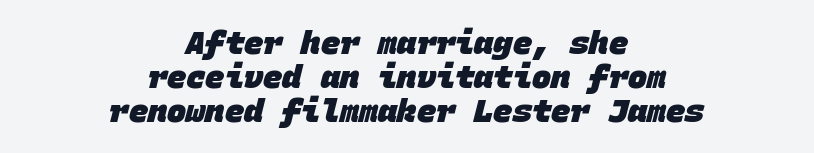
Q: Is the text bold? A: Yes.
Q: Is the typeface a serif or a sans-serif typeface? A: Sans-serif.
Q: Is the text underlined? A: No.
Q: How is the paragraph aligned? A: Centered.
Q: Is the spacing between letters normal or unusually wide? A: Normal.
Q: Is the spacing between lines tight, normal or loose? A: Tight.
Q: Width (condensed, normal, or wide)? A: Normal.
Q: Stroke contrast? A: Low.
Q: x-height? A: Large.
Q: Monospaced? A: Yes.
